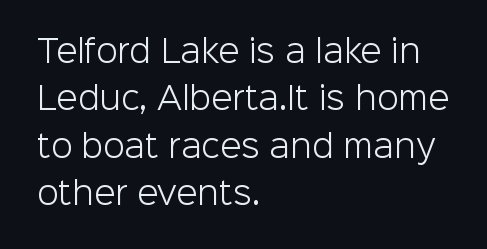
Q: Is the text bold? A: No.
Q: Is the text italic (slanted)? A: No, it is upright.
Q: Is the typeface a serif or a sans-serif typeface? A: Sans-serif.
Q: Is the text underlined? A: No.
Q: How is the paragraph aligned? A: Left-aligned.
Q: Is the spacing between letters normal or unusually wide? A: Normal.
Q: Is the spacing between lines tight, normal or loose? A: Normal.
Q: Width (condensed, normal, or wide)? A: Normal.
Q: Stroke contrast? A: Low.
Q: x-height? A: Medium.
Q: Monospaced? A: No.
